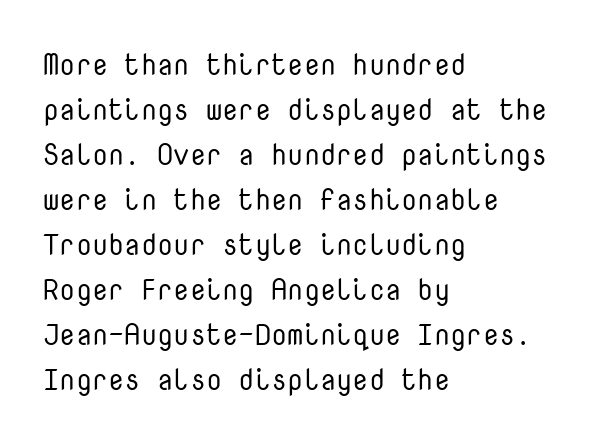
{"serif": "no", "italic": "no", "bold": "no", "weight": "regular", "width": "normal", "stroke_contrast": "low", "x_height": "medium", "monospaced": "yes", "underline": "no", "align": "left", "line_spacing": "normal", "line_spacing_ratio": 1.55, "letter_spacing": "normal", "letter_spacing_em": 0.0, "glyph_px": 29}
